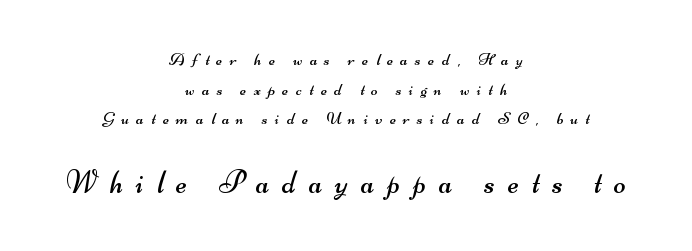
Q: Is the text bold? A: No.
Q: Is the typeface a serif or a sans-serif typeface? A: Sans-serif.
Q: Is the text underlined? A: No.
Q: How is the paragraph aligned? A: Centered.
Q: Is the spacing between letters normal or unusually wide? A: Unusually wide.
Q: Is the spacing between lines tight, normal or loose? A: Normal.
Q: Which block of text is set in a larger size, the first (top) or the second (bottom)? A: The second (bottom) one.
Q: Width (condensed, normal, or wide)? A: Wide.
Q: Stroke contrast? A: Medium.
Q: x-height? A: Small.
Q: Monospaced? A: No.
